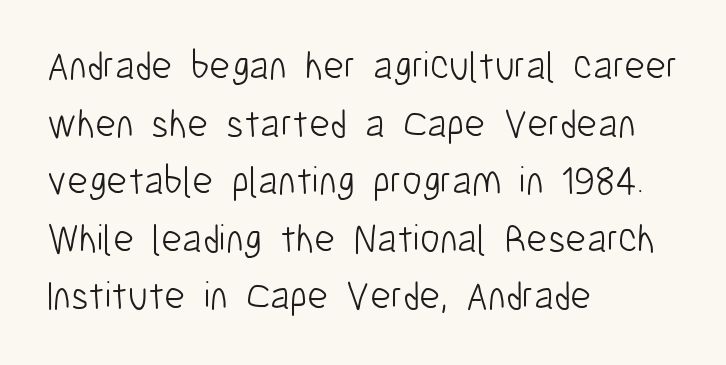
Short and long lines alike share a common starting point at left. One glance says typical: line gaps are just what's usual. Glance below the letters and you will spot only blank space. Posture: vertical. Varying glyph widths throughout — classic text-font behaviour.
